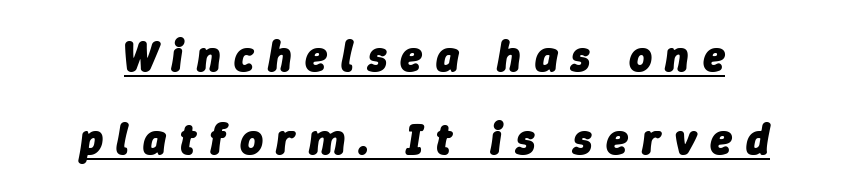
The image shows 44 px heavy type, italic (leaning right); set line spacing 1.88x, unusually wide letter spacing (+0.31 em), underlined; low stroke contrast and a medium x-height.
